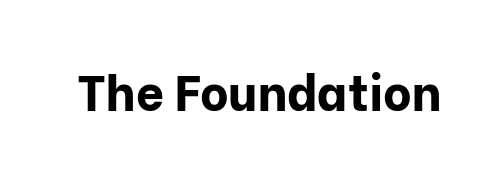
{"serif": "no", "italic": "no", "bold": "yes", "weight": "bold", "width": "normal", "stroke_contrast": "low", "x_height": "medium", "monospaced": "no", "underline": "no", "letter_spacing": "normal", "letter_spacing_em": 0.0, "glyph_px": 49}
